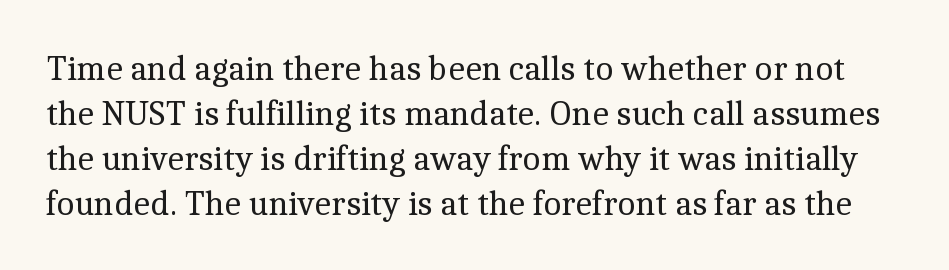
{"serif": "yes", "italic": "no", "bold": "no", "weight": "regular", "width": "normal", "x_height": "medium", "monospaced": "no", "underline": "no", "line_spacing": "normal", "line_spacing_ratio": 1.29, "letter_spacing": "normal", "letter_spacing_em": 0.0, "glyph_px": 35}
